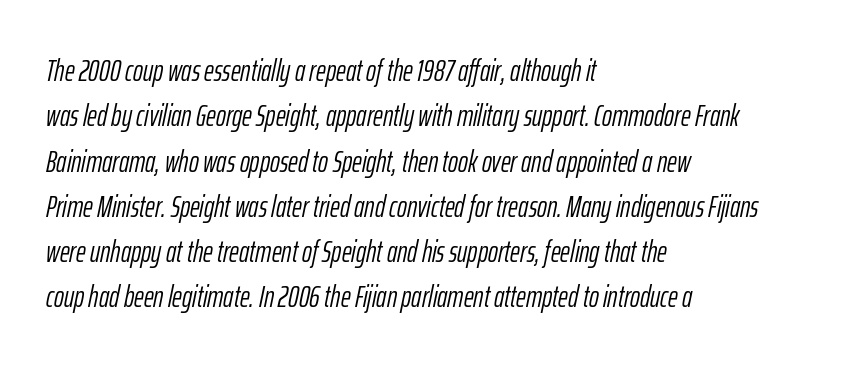
A typesetter would call this leading conventional body-copy spacing. What stands out about the letter spacing? Nothing — it is the standard amount. Decoration check: the copy has no underline. Vertical stems look standard width or narrower in stroke.
